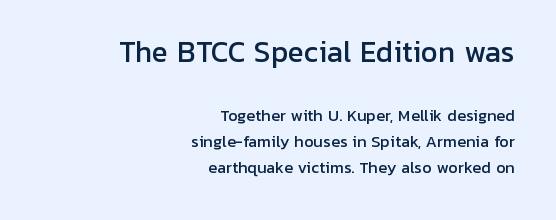
{"italic": "no", "underline": "no", "align": "right", "line_spacing_ratio": 1.73, "letter_spacing": "normal", "letter_spacing_em": 0.0, "larger_block": "first", "size_ratio": 1.8, "glyph_px": 27}
